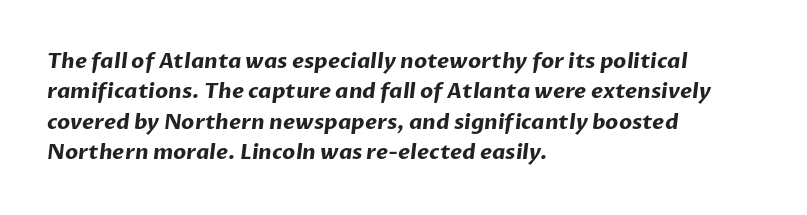
The image shows 21 px bold type; set left-aligned, normal line spacing (1.45x), normal letter spacing, not underlined.
